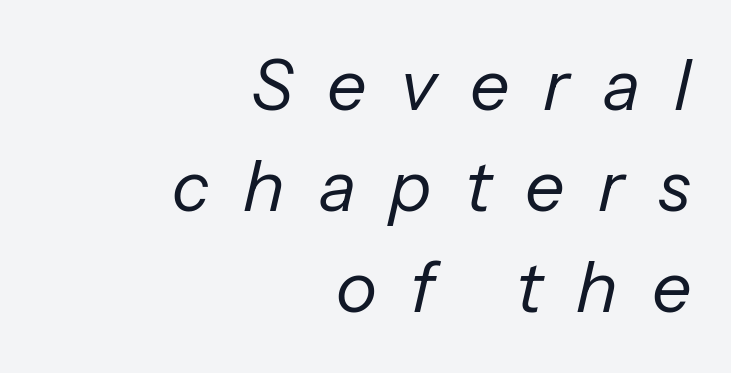
The image shows 70 px regular-weight type, italic (leaning right); set right-aligned, normal line spacing (1.44x), unusually wide letter spacing (+0.48 em), not underlined; low stroke contrast and a medium x-height.
